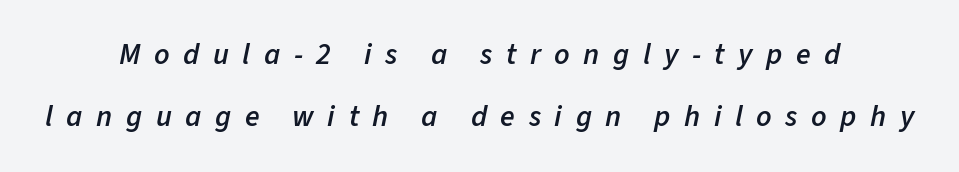
Q: Is the text bold? A: Semi-bold.
Q: Is the text italic (slanted)? A: Yes, it leans right by about 11 degrees.
Q: Is the text underlined? A: No.
Q: How is the paragraph aligned? A: Centered.
Q: Is the spacing between letters normal or unusually wide? A: Unusually wide.
Q: Is the spacing between lines tight, normal or loose? A: Loose.
Q: Width (condensed, normal, or wide)? A: Normal.
Q: Stroke contrast? A: Low.
Q: x-height? A: Medium.
Q: Monospaced? A: No.
